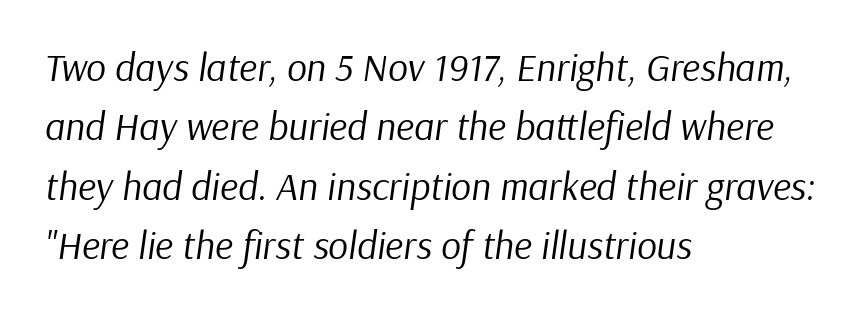
Descenders hang freely into open space. Students, note that the glyphs here touch the page at normal intervals. Line beginnings align vertically; line endings do not. The rows are spaced the way most documents space them. Heaviness? Minimal to ordinary, like unemphasized prose. Is this a fixed-width face? No — the glyphs have proportional, varying widths.
